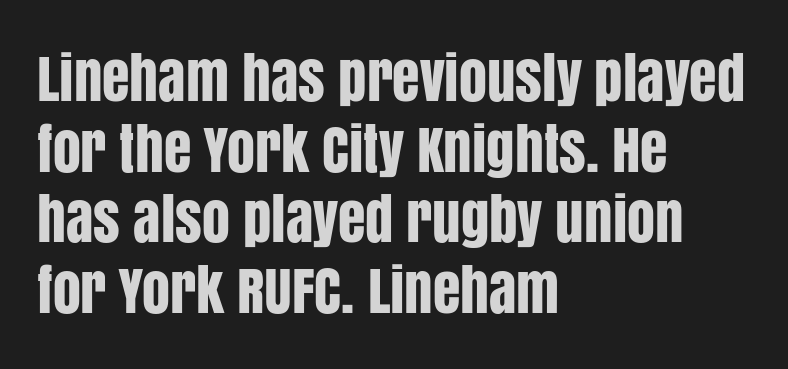
Q: Is the text italic (slanted)? A: No, it is upright.
Q: Is the typeface a serif or a sans-serif typeface? A: Sans-serif.
Q: Is the text underlined? A: No.
Q: How is the paragraph aligned? A: Left-aligned.
Q: Is the spacing between letters normal or unusually wide? A: Normal.
Q: Is the spacing between lines tight, normal or loose? A: Normal.
Q: Width (condensed, normal, or wide)? A: Condensed.
Q: Stroke contrast? A: Low.
Q: x-height? A: Large.
Q: Monospaced? A: No.
